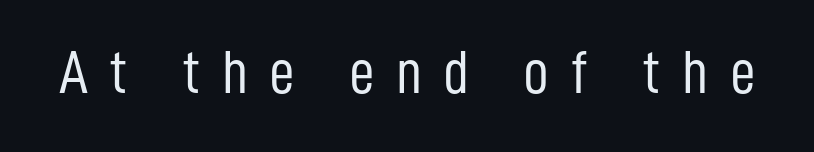
The passage shown is typed in a proportional face where columns would drift. Nope, not italic — everything's standing straight. Loose tracking; the words dissolve into strings of separated letters. Summary of weight: not heavy and not bold.
